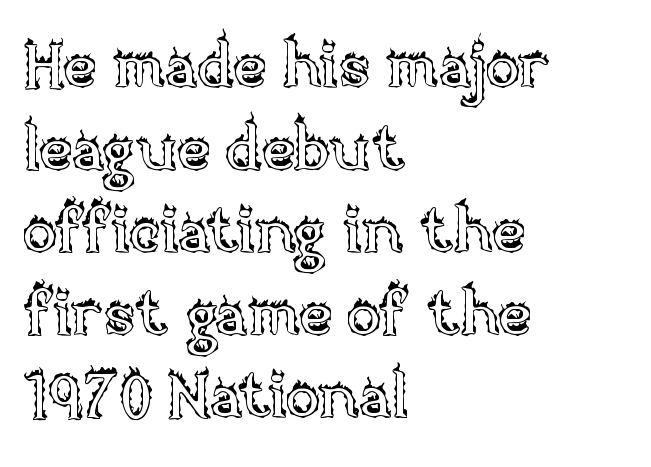
The rendering uses natural spacing where letterforms have individual widths. What's the leading like? Ordinary, nothing unusual. Posture: upright roman. Reading down the block, your eye returns to a fixed left position each line. A typesetter would call this zero additional tracking. Glance below the letters and you will spot only blank space.
